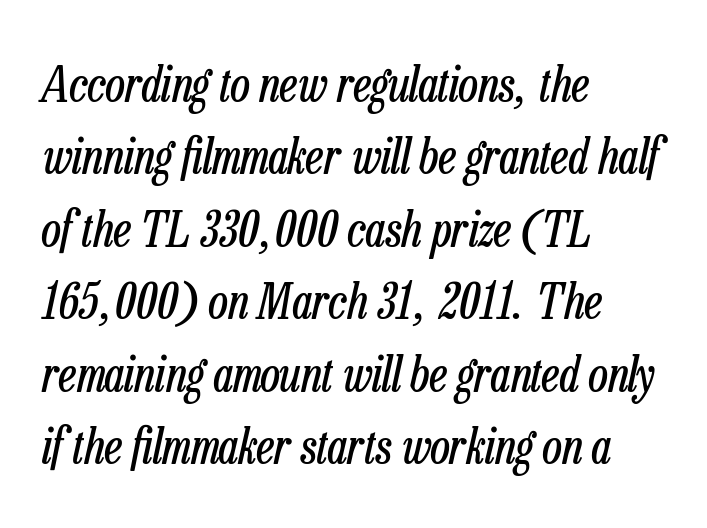
No extra tracking has been applied to these lines. Character widths vary here, with narrow letters taking less room than wide ones. Looking at the ascenders, they clearly lean. Rule under the text: the space is simply empty. Which margin do the lines hug? The left one — the right edge is uneven. Interline gaps are of average width in this sample.
